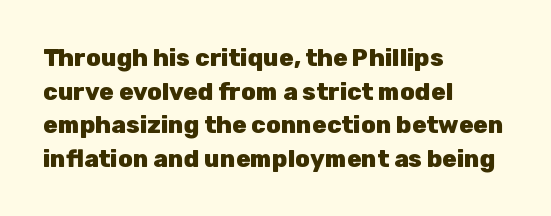
Q: Is the text bold? A: Yes.
Q: Is the text italic (slanted)? A: No, it is upright.
Q: Is the text underlined? A: No.
Q: How is the paragraph aligned? A: Left-aligned.
Q: Is the spacing between letters normal or unusually wide? A: Normal.
Q: Is the spacing between lines tight, normal or loose? A: Normal.
